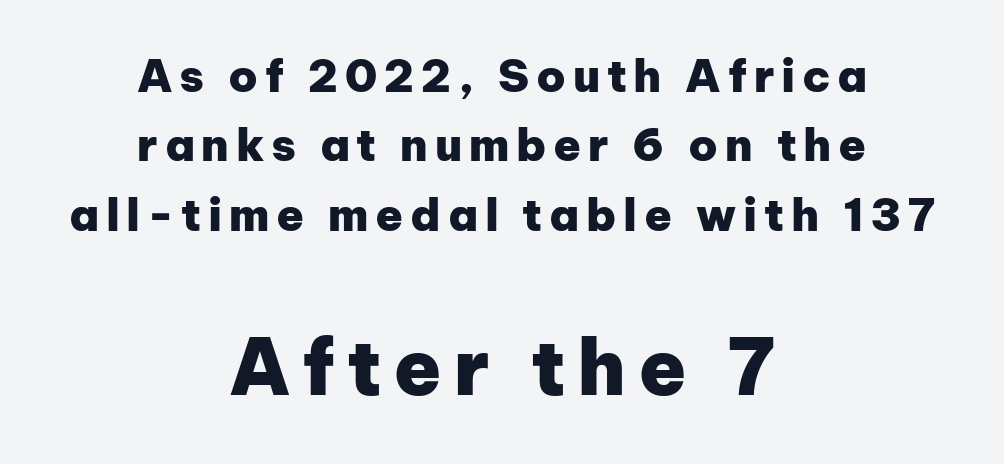
The image shows 78 px heavy sans-serif type, upright; set centered, normal line spacing (1.54x), not underlined; the second (bottom) block is 1.73x larger; low stroke contrast and a medium x-height.
